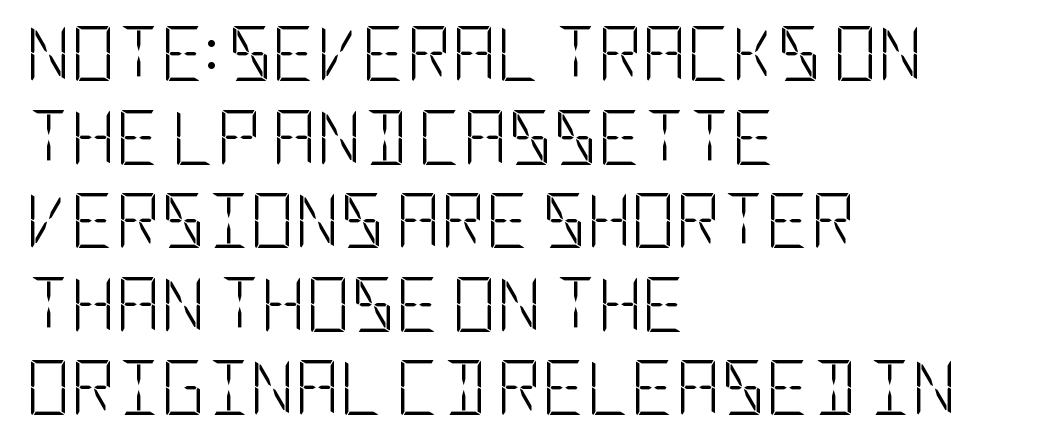
The image shows 55 px light, condensed sans-serif type, upright; set left-aligned, normal line spacing (1.52x), normal letter spacing, not underlined; low stroke contrast and a large x-height.
